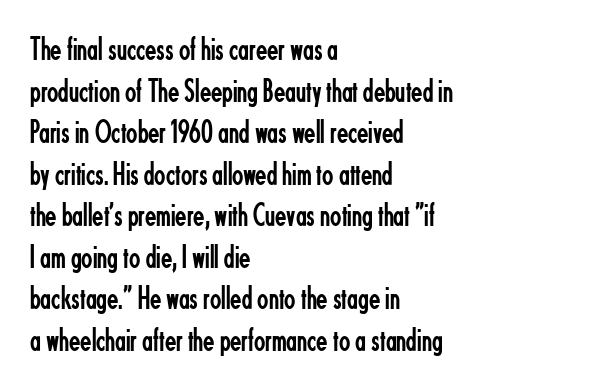
{"serif": "no", "italic": "no", "bold": "no", "weight": "regular", "width": "condensed", "stroke_contrast": "low", "x_height": "small", "monospaced": "no", "underline": "no", "align": "left", "line_spacing": "normal", "line_spacing_ratio": 1.26, "letter_spacing": "normal", "letter_spacing_em": 0.0, "glyph_px": 33}
